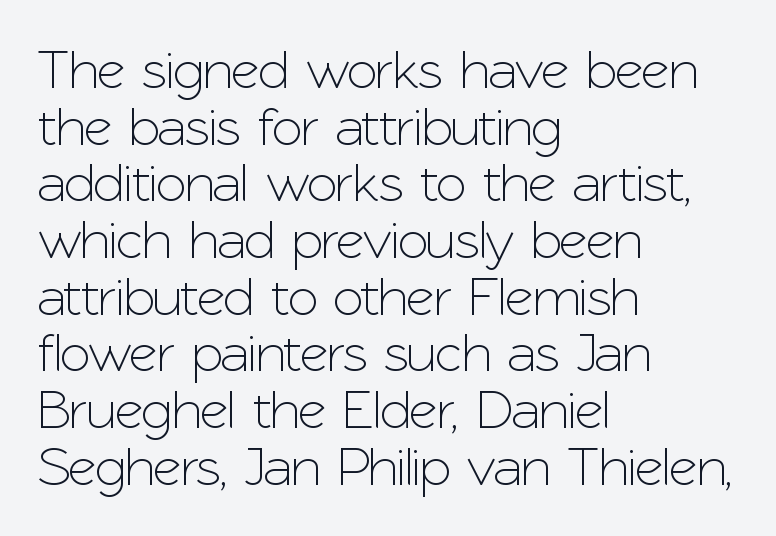
Q: Is the text italic (slanted)? A: No, it is upright.
Q: Is the typeface a serif or a sans-serif typeface? A: Sans-serif.
Q: Is the text underlined? A: No.
Q: How is the paragraph aligned? A: Left-aligned.
Q: Is the spacing between letters normal or unusually wide? A: Normal.
Q: Is the spacing between lines tight, normal or loose? A: Tight.
Q: Width (condensed, normal, or wide)? A: Normal.
Q: Stroke contrast? A: Low.
Q: x-height? A: Medium.
Q: Monospaced? A: No.
